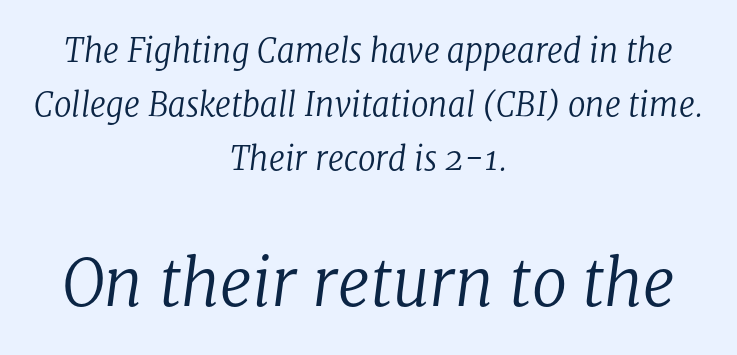
Scale increases going downward across the two blocks. Honestly, there is no underline to notice here at all. The gaps between neighbouring characters are ordinary and unremarkable. Caption: face not bold, strokes unweighted. The axis of the letterforms is tilted away from vertical.
